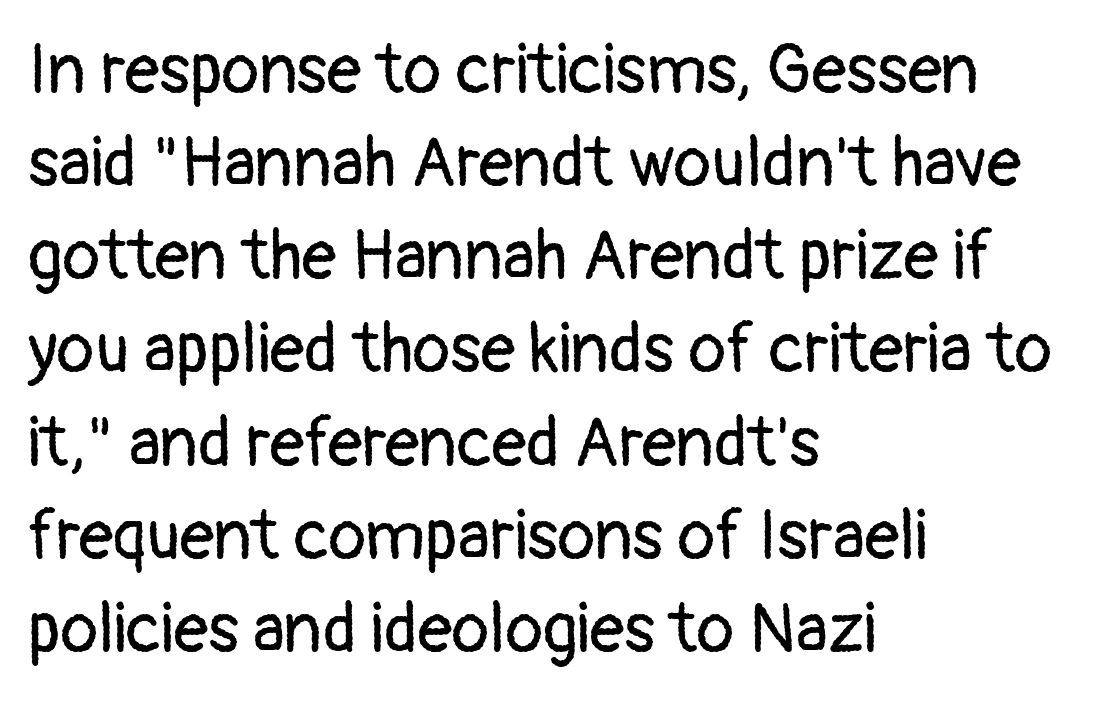
The image shows 69 px regular-weight sans-serif type, upright; set left-aligned, normal line spacing (1.35x), normal letter spacing, not underlined; low stroke contrast and a medium x-height.
